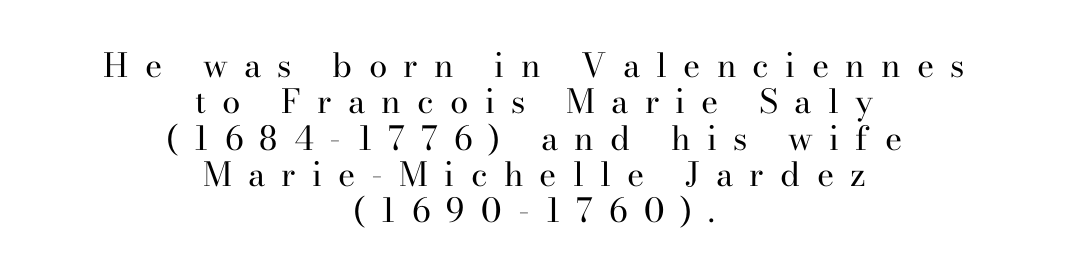
The image shows 33 px regular-weight serif type, upright; set centered, tight line spacing (1.1x), unusually wide letter spacing (+0.49 em), not underlined; high stroke contrast and a small x-height.
